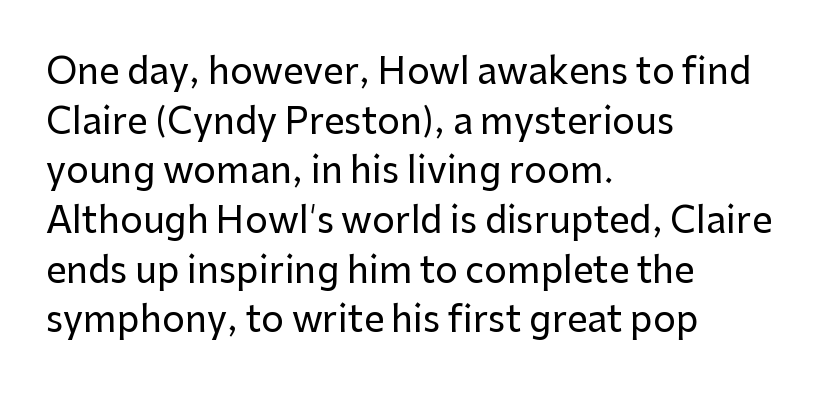
Q: Is the text italic (slanted)? A: No, it is upright.
Q: Is the typeface a serif or a sans-serif typeface? A: Sans-serif.
Q: Is the text underlined? A: No.
Q: How is the paragraph aligned? A: Left-aligned.
Q: Is the spacing between letters normal or unusually wide? A: Normal.
Q: Is the spacing between lines tight, normal or loose? A: Normal.
Q: Width (condensed, normal, or wide)? A: Normal.
Q: Stroke contrast? A: Low.
Q: x-height? A: Medium.
Q: Monospaced? A: No.
